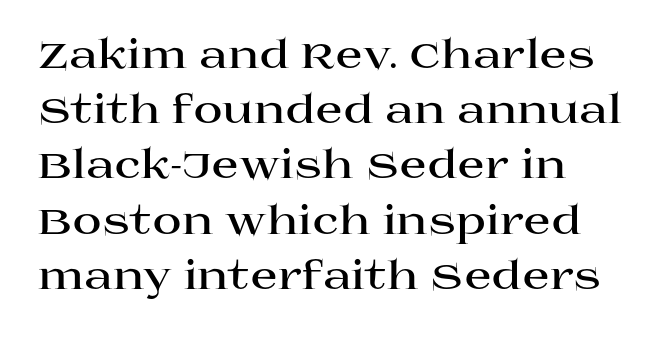
The image shows 40 px bold, wide serif type, upright; set left-aligned, normal line spacing (1.38x), normal letter spacing, not underlined; high stroke contrast and a large x-height.
